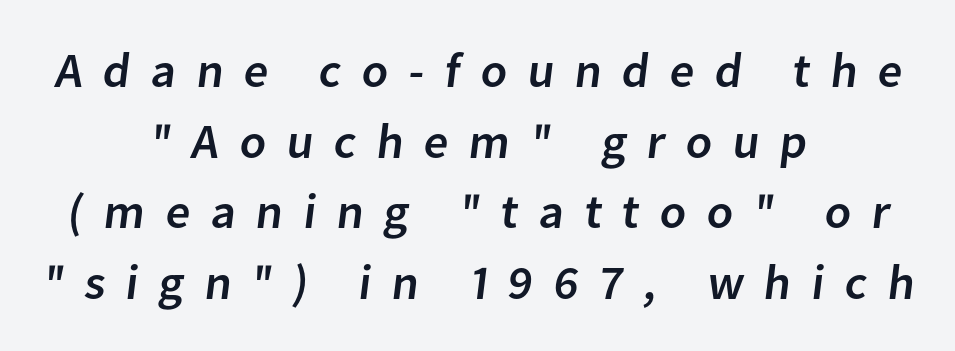
{"serif": "no", "width": "normal", "stroke_contrast": "low", "x_height": "medium", "monospaced": "no", "underline": "no", "align": "center", "line_spacing": "normal", "line_spacing_ratio": 1.44, "letter_spacing": "wide", "letter_spacing_em": 0.41, "glyph_px": 49}
